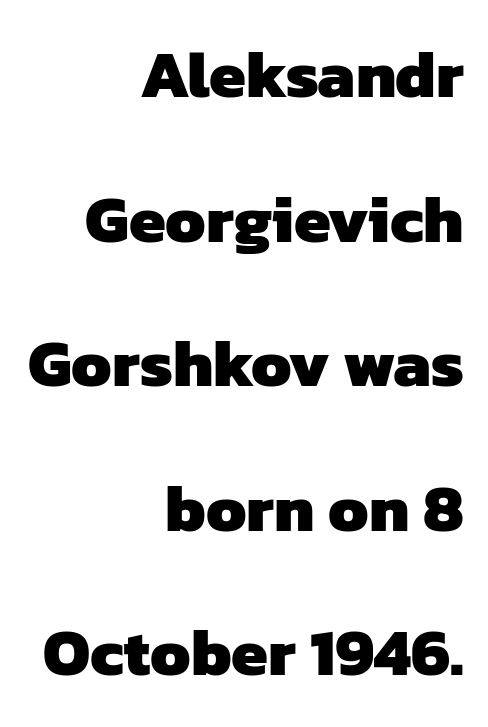
The foot of each line stays bare and open. The rendering uses a large line-height, opening up the rows. The letters sit at their default tracking, neither squeezed nor spread. Heavy-handed strokes throughout: this text is bold.
